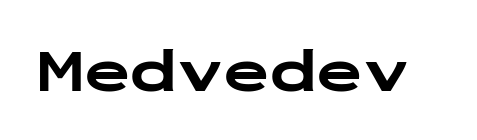
The image shows 62 px bold, wide sans-serif type, upright, monospaced; set normal letter spacing, not underlined; low stroke contrast and a medium x-height.
